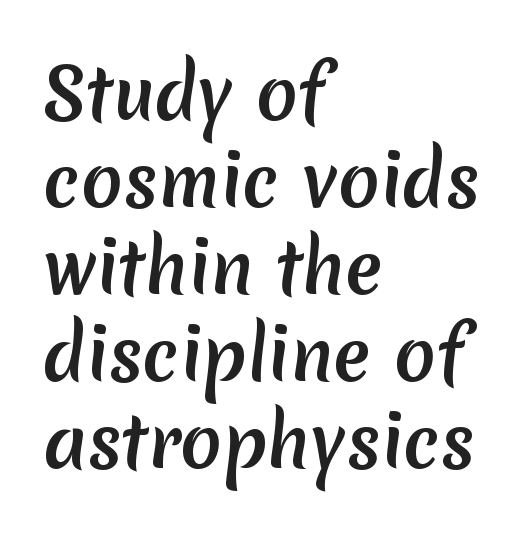
Q: Is the typeface a serif or a sans-serif typeface? A: Sans-serif.
Q: Is the text underlined? A: No.
Q: How is the paragraph aligned? A: Left-aligned.
Q: Is the spacing between letters normal or unusually wide? A: Normal.
Q: Is the spacing between lines tight, normal or loose? A: Normal.
Q: Width (condensed, normal, or wide)? A: Normal.
Q: Stroke contrast? A: Medium.
Q: x-height? A: Medium.
Q: Monospaced? A: No.
